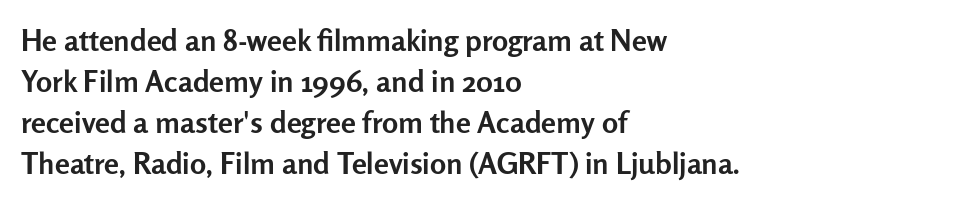
The image shows 30 px semibold sans-serif type, upright; set left-aligned, normal line spacing (1.37x), normal letter spacing, not underlined; low stroke contrast and a medium x-height.
